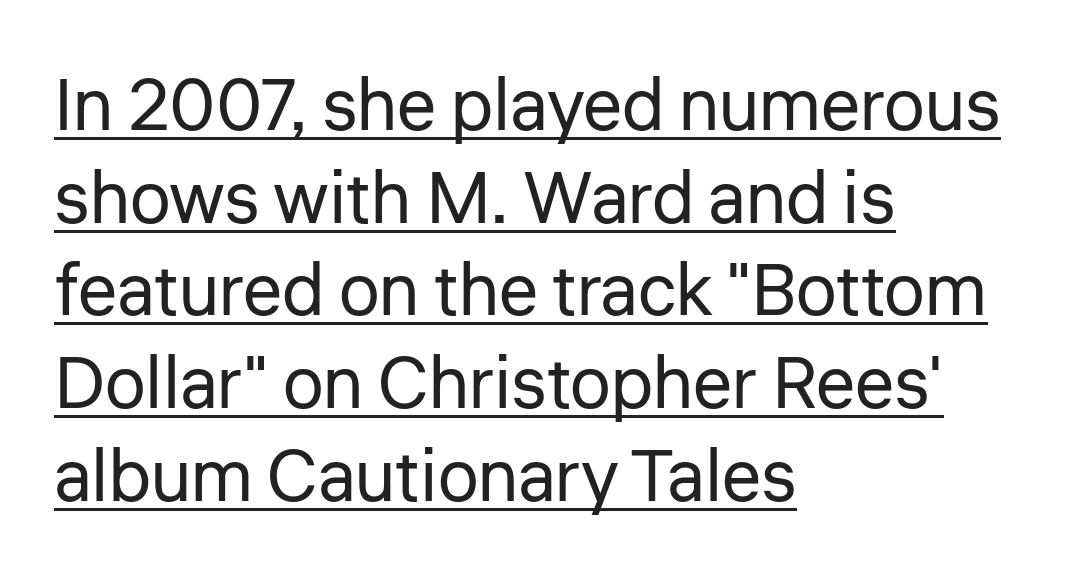
Q: Is the text bold? A: No.
Q: Is the text italic (slanted)? A: No, it is upright.
Q: Is the typeface a serif or a sans-serif typeface? A: Sans-serif.
Q: Is the text underlined? A: Yes.
Q: How is the paragraph aligned? A: Left-aligned.
Q: Is the spacing between letters normal or unusually wide? A: Normal.
Q: Is the spacing between lines tight, normal or loose? A: Normal.
Q: Width (condensed, normal, or wide)? A: Normal.
Q: Stroke contrast? A: Low.
Q: x-height? A: Medium.
Q: Monospaced? A: No.
